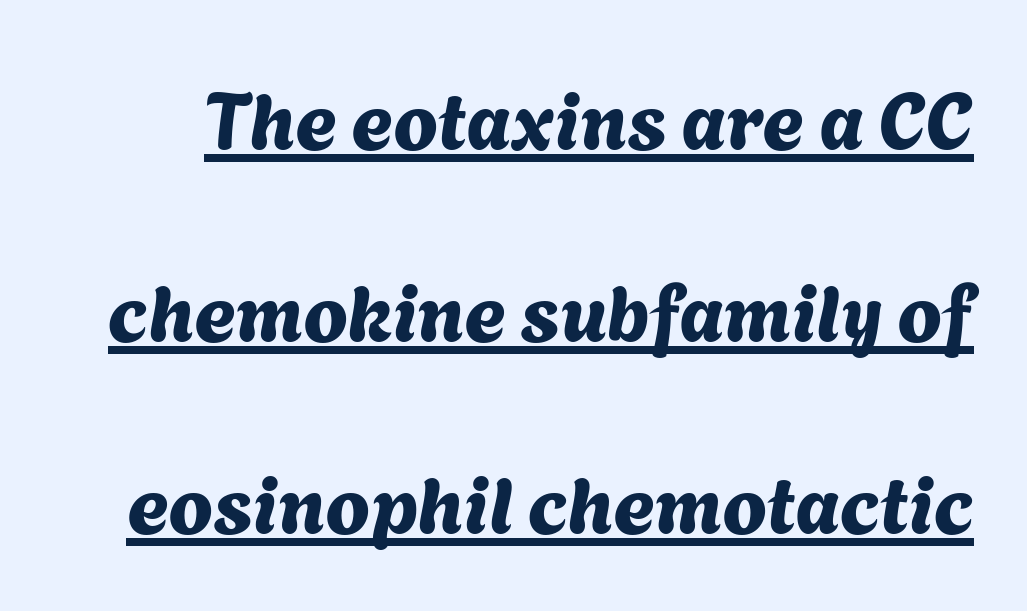
Students, observe the line beneath the letters — that is underlining. In terms of letterform style, serifs are entirely absent. Whoever set this chose breathing room over compactness in the vertical rhythm. The letters advance in unequal steps, a hallmark of proportional type. The letters sit at their default tracking, neither squeezed nor spread.
